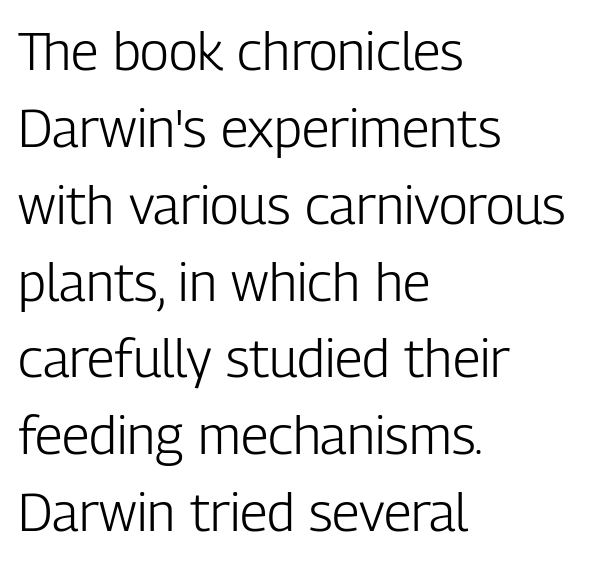
The image shows 53 px light, condensed sans-serif type, upright; set left-aligned, normal line spacing (1.45x), normal letter spacing, not underlined; low stroke contrast and a medium x-height.
